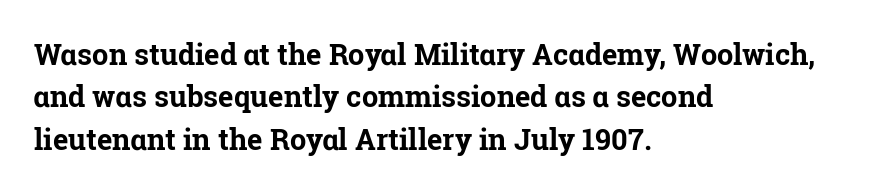
Is the block centered? No — it sits flush against the left margin. One glance says typical: line gaps are just what's usual. This rendering employs a face with finishing strokes, i.e., a serif. This sample uses an upright cut, with every glyph sitting square on the baseline.
